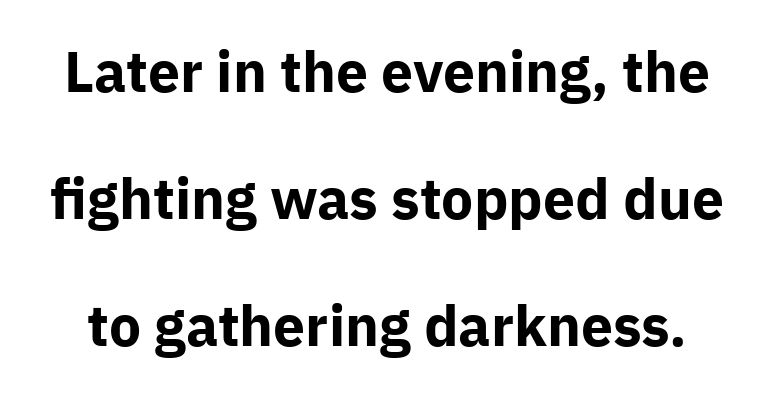
Q: Is the text bold? A: Yes.
Q: Is the text italic (slanted)? A: No, it is upright.
Q: Is the typeface a serif or a sans-serif typeface? A: Sans-serif.
Q: Is the text underlined? A: No.
Q: Is the spacing between letters normal or unusually wide? A: Normal.
Q: Is the spacing between lines tight, normal or loose? A: Loose.
Q: Width (condensed, normal, or wide)? A: Normal.
Q: Stroke contrast? A: Low.
Q: x-height? A: Medium.
Q: Monospaced? A: No.
